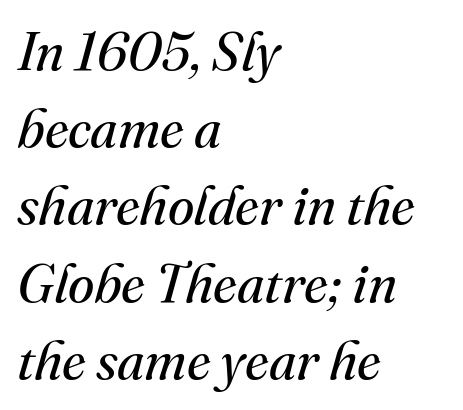
The image shows 54 px regular-weight serif type, italic (leaning right); set left-aligned, normal line spacing (1.43x), normal letter spacing, not underlined; medium stroke contrast and a small x-height.
